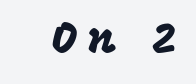
{"serif": "no", "width": "normal", "stroke_contrast": "low", "x_height": "large", "monospaced": "no", "underline": "no", "letter_spacing": "wide", "letter_spacing_em": 0.26, "glyph_px": 44}
